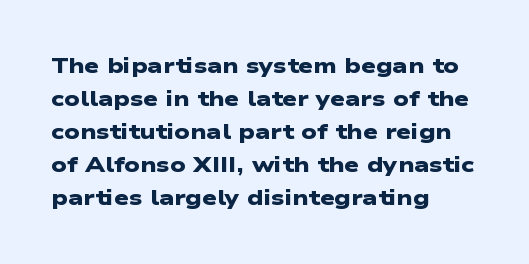
{"bold": "yes", "underline": "no", "align": "left", "line_spacing": "normal", "line_spacing_ratio": 1.57, "letter_spacing": "normal", "letter_spacing_em": 0.0, "glyph_px": 21}
